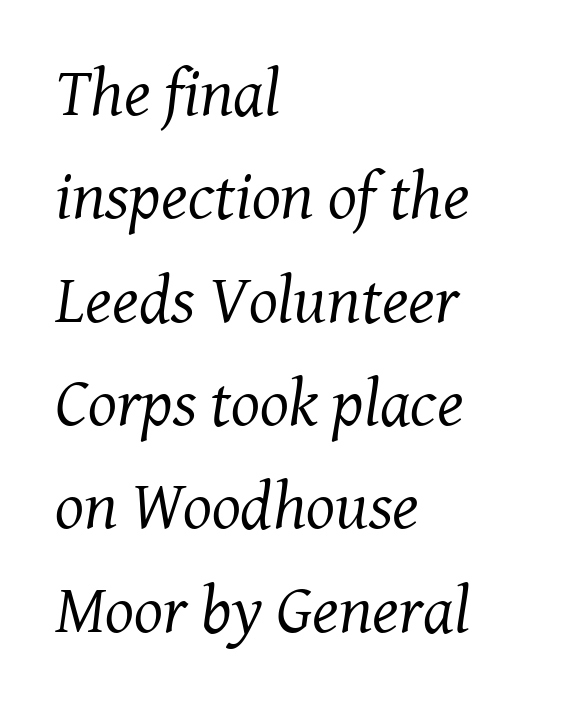
The image shows 68 px regular-weight serif type, italic (leaning right); set left-aligned, normal line spacing (1.52x), normal letter spacing, not underlined; medium stroke contrast and a medium x-height.
